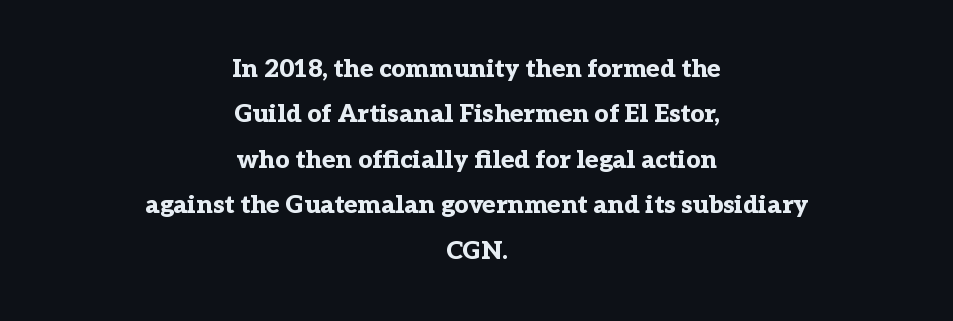
{"italic": "no", "bold": "yes", "underline": "no", "align": "center", "line_spacing_ratio": 1.82, "letter_spacing": "normal", "letter_spacing_em": 0.0, "glyph_px": 25}
